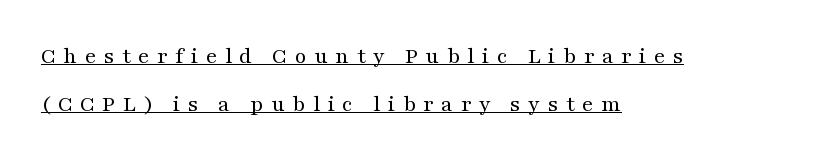
{"italic": "no", "bold": "no", "underline": "yes", "align": "left", "line_spacing": "loose", "line_spacing_ratio": 2.0, "letter_spacing": "wide", "letter_spacing_em": 0.31, "glyph_px": 24}
